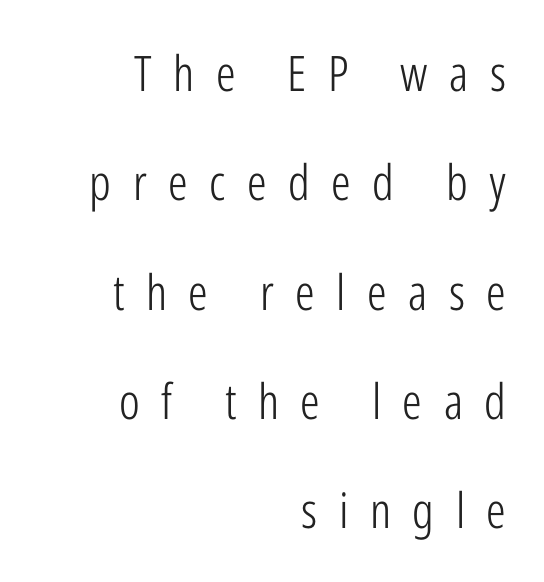
Q: Is the text bold? A: No.
Q: Is the text italic (slanted)? A: No, it is upright.
Q: Is the typeface a serif or a sans-serif typeface? A: Sans-serif.
Q: Is the text underlined? A: No.
Q: How is the paragraph aligned? A: Right-aligned.
Q: Is the spacing between letters normal or unusually wide? A: Unusually wide.
Q: Is the spacing between lines tight, normal or loose? A: Loose.
Q: Width (condensed, normal, or wide)? A: Condensed.
Q: Stroke contrast? A: Low.
Q: x-height? A: Medium.
Q: Monospaced? A: No.
